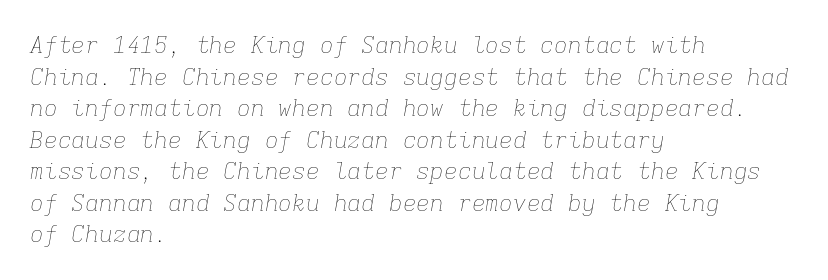
{"italic": "yes", "lean": "right", "slant_degrees": 9, "bold": "no", "underline": "no", "align": "left", "line_spacing": "normal", "line_spacing_ratio": 1.37, "letter_spacing": "normal", "letter_spacing_em": 0.0, "glyph_px": 23}
